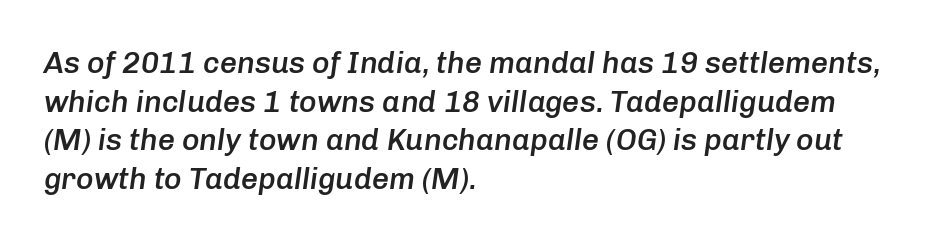
Between one letter and the next there's only the usual sliver of space. These lines sit exactly where default settings would place them. These words are printed semibold, heavier than regular yet not bold. Bare-footed words on every line. You could not count columns in this text — the font is proportionally spaced. A classic flush-left, rag-right setting is used for this passage.
